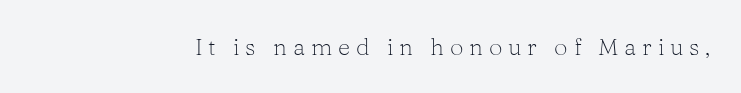
{"italic": "no", "bold": "no", "underline": "no", "letter_spacing": "wide", "letter_spacing_em": 0.24, "glyph_px": 24}
